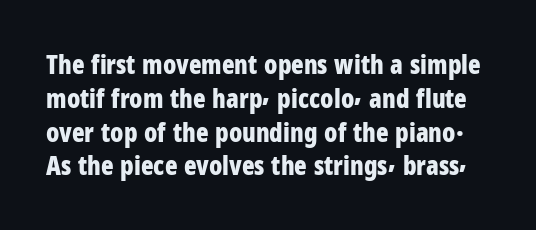
{"italic": "no", "bold": "yes", "underline": "no", "line_spacing": "normal", "line_spacing_ratio": 1.3, "letter_spacing": "normal", "letter_spacing_em": 0.0, "glyph_px": 26}
